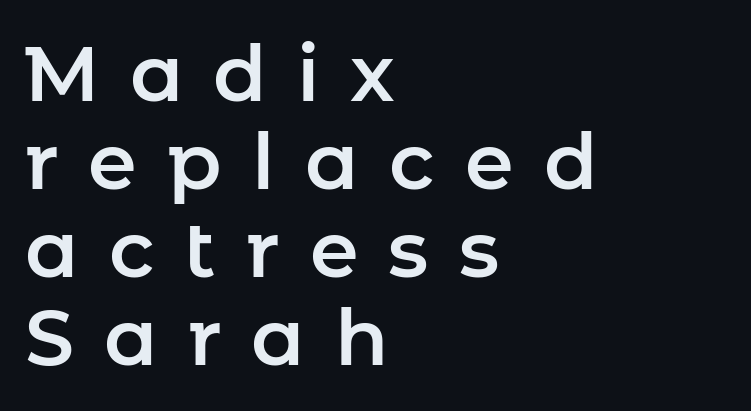
Q: Is the text italic (slanted)? A: No, it is upright.
Q: Is the typeface a serif or a sans-serif typeface? A: Sans-serif.
Q: Is the text underlined? A: No.
Q: How is the paragraph aligned? A: Left-aligned.
Q: Is the spacing between letters normal or unusually wide? A: Unusually wide.
Q: Is the spacing between lines tight, normal or loose? A: Tight.
Q: Width (condensed, normal, or wide)? A: Normal.
Q: Stroke contrast? A: Low.
Q: x-height? A: Medium.
Q: Monospaced? A: No.
